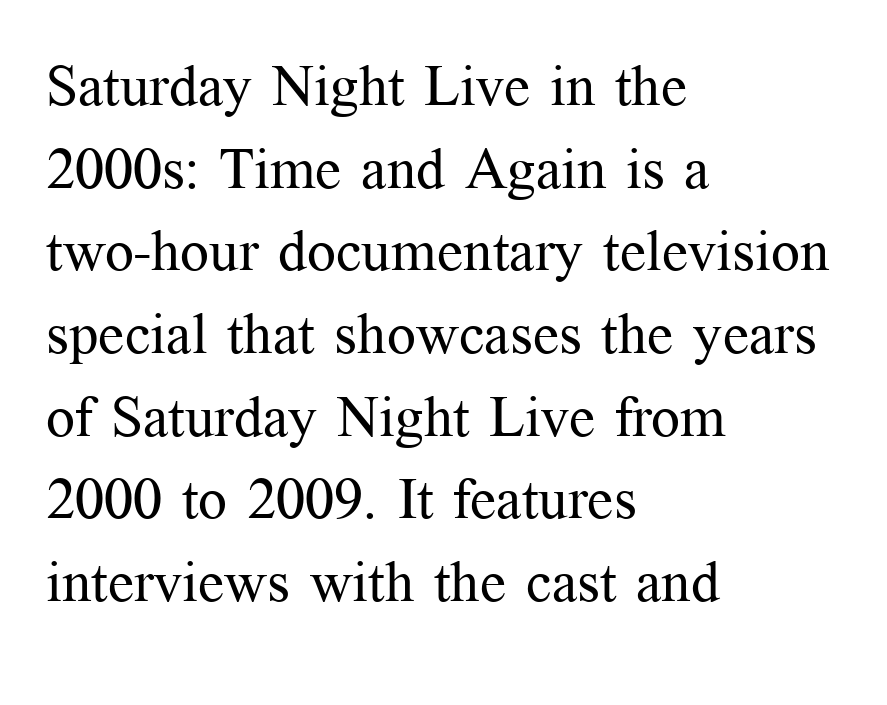
{"serif": "yes", "italic": "no", "bold": "no", "weight": "regular", "width": "normal", "stroke_contrast": "medium", "x_height": "medium", "monospaced": "no", "underline": "no", "align": "left", "line_spacing": "normal", "line_spacing_ratio": 1.45, "letter_spacing": "normal", "letter_spacing_em": 0.0, "glyph_px": 57}
